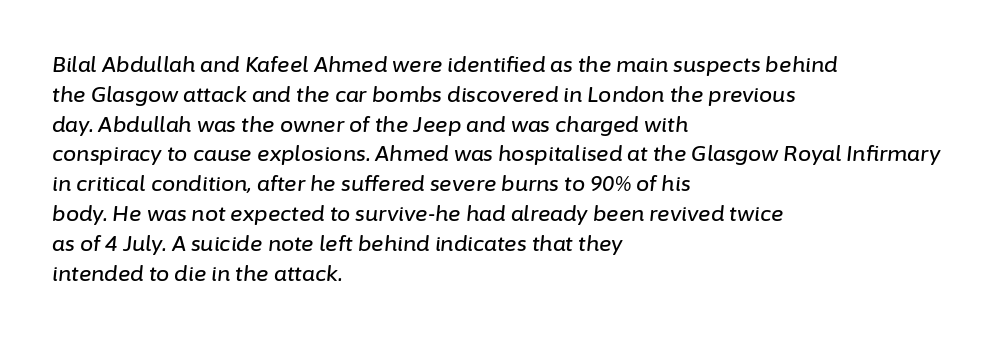
Q: Is the text italic (slanted)? A: Yes, it leans right by about 6 degrees.
Q: Is the text underlined? A: No.
Q: How is the paragraph aligned? A: Left-aligned.
Q: Is the spacing between letters normal or unusually wide? A: Normal.
Q: Is the spacing between lines tight, normal or loose? A: Normal.
